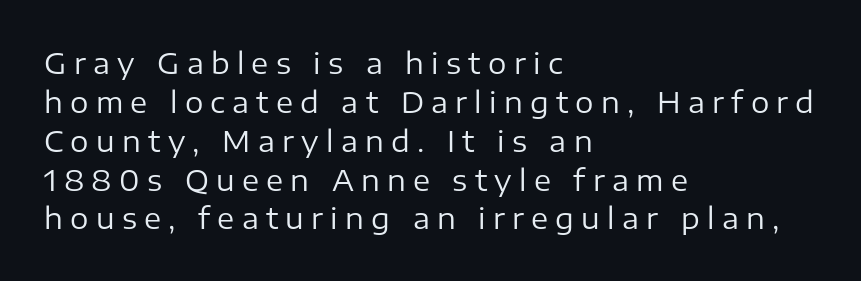
The image shows 29 px regular-weight sans-serif type, upright; set left-aligned, normal line spacing (1.34x), unusually wide letter spacing (+0.25 em), not underlined; low stroke contrast and a medium x-height.
